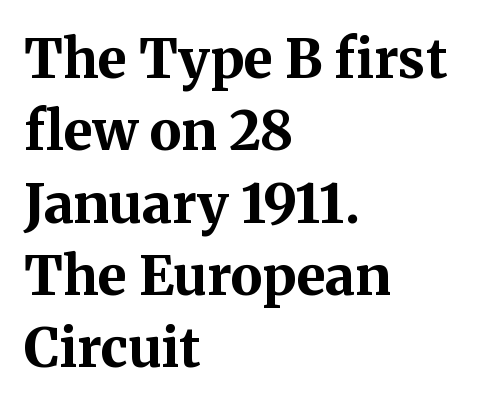
{"serif": "yes", "italic": "no", "bold": "yes", "weight": "bold", "width": "normal", "stroke_contrast": "medium", "x_height": "medium", "monospaced": "no", "underline": "no", "align": "left", "line_spacing": "normal", "line_spacing_ratio": 1.34, "letter_spacing": "normal", "letter_spacing_em": 0.0, "glyph_px": 54}
